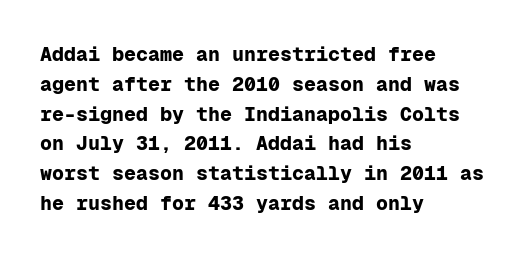
The image shows 20 px bold type, upright; set left-aligned, normal line spacing (1.49x), normal letter spacing, not underlined.
